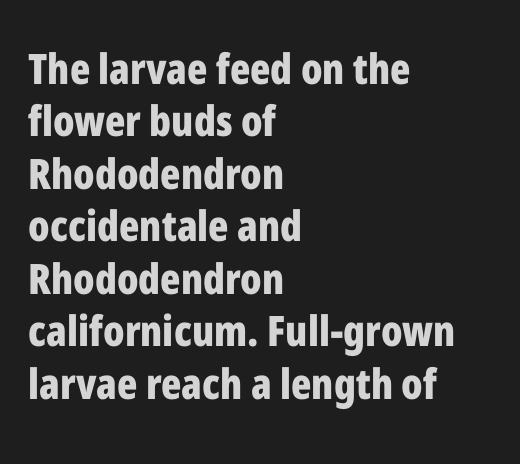
Q: Is the text bold? A: Yes.
Q: Is the text italic (slanted)? A: No, it is upright.
Q: Is the typeface a serif or a sans-serif typeface? A: Sans-serif.
Q: Is the text underlined? A: No.
Q: How is the paragraph aligned? A: Left-aligned.
Q: Is the spacing between letters normal or unusually wide? A: Normal.
Q: Is the spacing between lines tight, normal or loose? A: Normal.
Q: Width (condensed, normal, or wide)? A: Condensed.
Q: Stroke contrast? A: Low.
Q: x-height? A: Medium.
Q: Monospaced? A: No.
